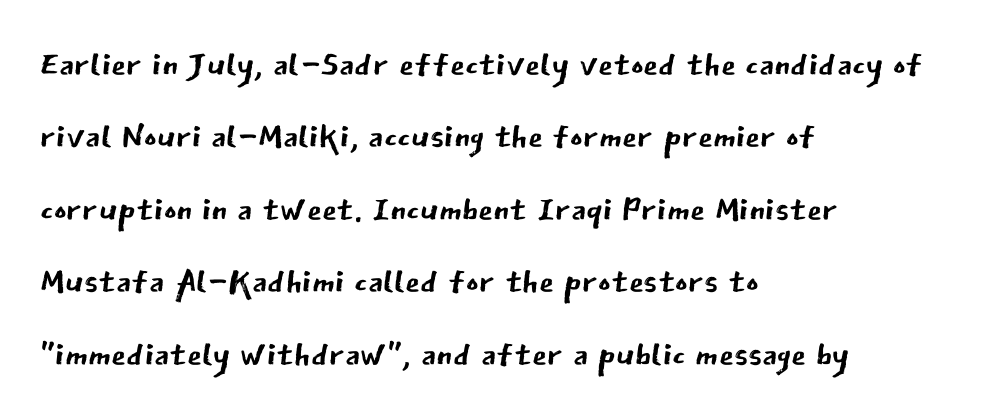
{"serif": "no", "italic": "no", "bold": "no", "weight": "regular", "width": "normal", "stroke_contrast": "low", "x_height": "medium", "monospaced": "no", "underline": "no", "align": "left", "line_spacing": "normal", "line_spacing_ratio": 1.51, "letter_spacing": "normal", "letter_spacing_em": 0.0, "glyph_px": 48}
